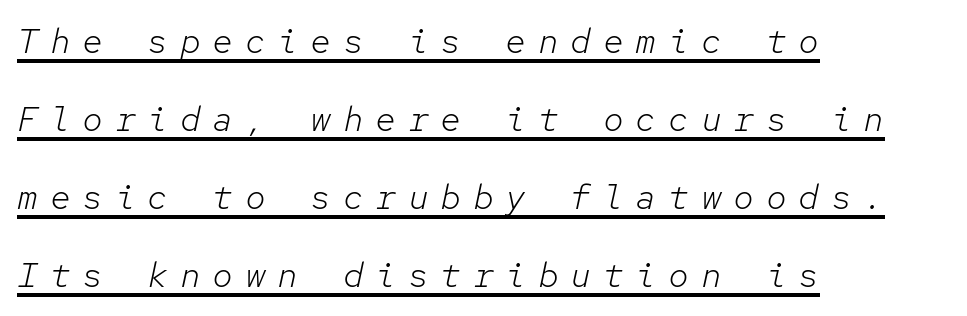
{"italic": "yes", "lean": "right", "slant_degrees": 12, "bold": "no", "weight": "light", "width": "normal", "stroke_contrast": "low", "x_height": "medium", "monospaced": "yes", "underline": "yes", "align": "left", "line_spacing": "loose", "line_spacing_ratio": 2.23, "letter_spacing": "wide", "letter_spacing_em": 0.33, "glyph_px": 35}
